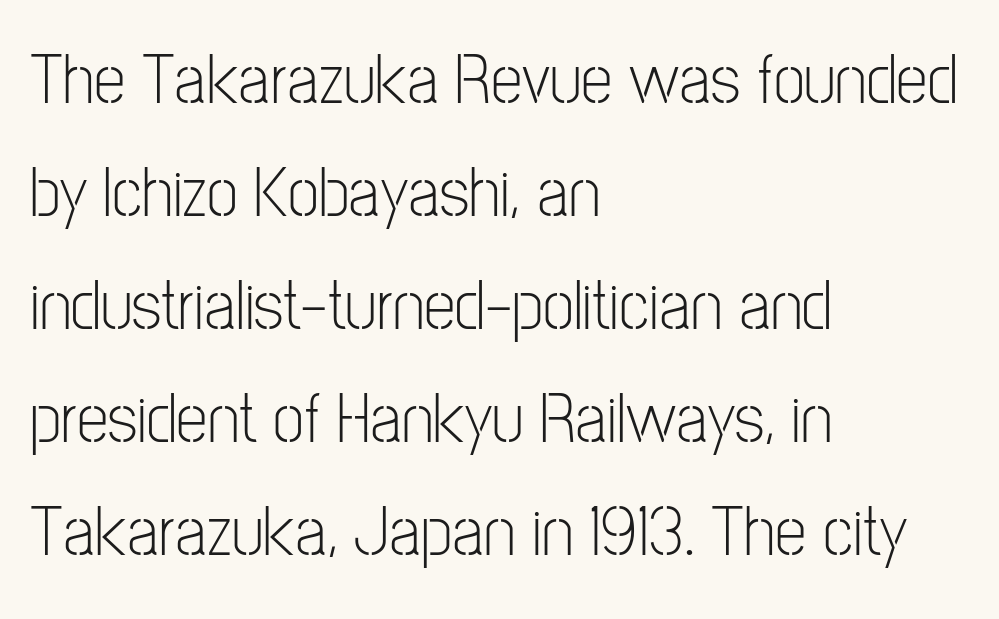
Visually the block forms a straight wall on the left and a jagged coastline on the right. Leading: standard. Any mark beneath the type? The region is blank. To sum up the face: it is a sans, with no serifs. The rendering uses natural spacing where letterforms have individual widths. The lettering stays uniformly vertical, giving the passage a roman look.
